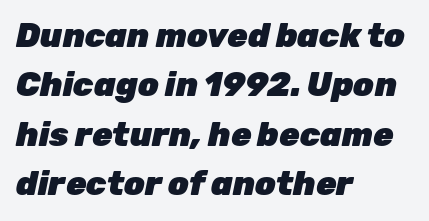
{"italic": "yes", "lean": "right", "slant_degrees": 12, "bold": "yes", "weight": "heavy", "width": "normal", "stroke_contrast": "low", "x_height": "medium", "monospaced": "no", "underline": "no", "align": "left", "line_spacing": "normal", "line_spacing_ratio": 1.5, "letter_spacing": "normal", "letter_spacing_em": 0.0, "glyph_px": 33}
